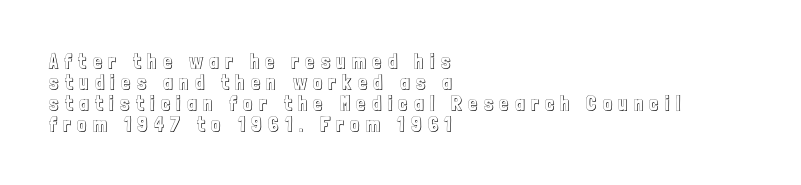
Q: Is the text italic (slanted)? A: No, it is upright.
Q: Is the text underlined? A: No.
Q: How is the paragraph aligned? A: Left-aligned.
Q: Is the spacing between letters normal or unusually wide? A: Unusually wide.
Q: Is the spacing between lines tight, normal or loose? A: Tight.
